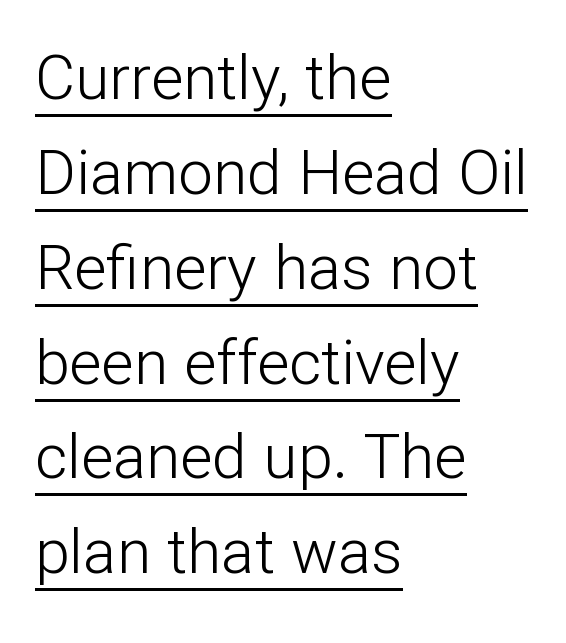
Q: Is the text bold? A: No.
Q: Is the text italic (slanted)? A: No, it is upright.
Q: Is the typeface a serif or a sans-serif typeface? A: Sans-serif.
Q: Is the text underlined? A: Yes.
Q: How is the paragraph aligned? A: Left-aligned.
Q: Is the spacing between letters normal or unusually wide? A: Normal.
Q: Is the spacing between lines tight, normal or loose? A: Normal.
Q: Width (condensed, normal, or wide)? A: Normal.
Q: Stroke contrast? A: Low.
Q: x-height? A: Medium.
Q: Monospaced? A: No.
